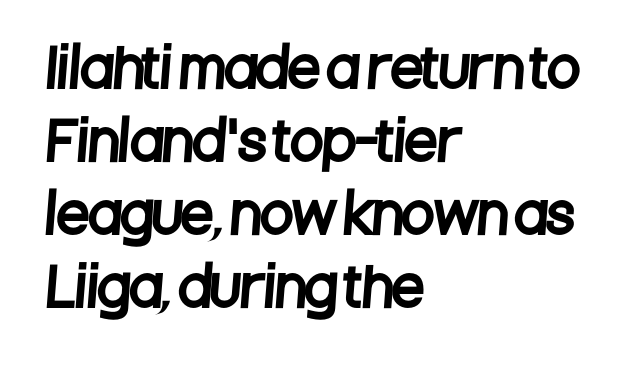
The image shows 53 px condensed sans-serif type; set left-aligned, normal line spacing (1.38x), normal letter spacing, not underlined; low stroke contrast and a large x-height.
